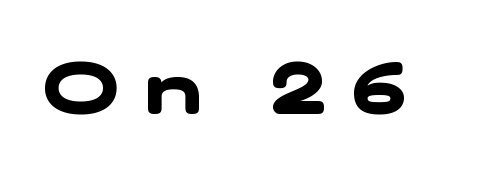
Character widths vary here, with narrow letters taking less room than wide ones. Compared with an ordinary text face, these strokes are far heavier — a full bold. The glyphs are unaccompanied by any horizontal stroke below them. The rendering shows plain stroke endings on the letterforms — a sans-serif design. Does extra space separate the letters? Yes, quite a lot of it.
